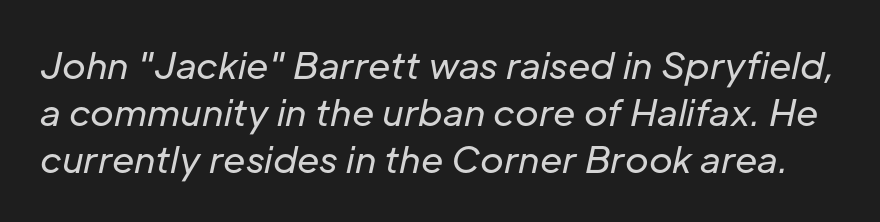
The leading is moderate, giving the passage an even texture. The string is rendered with underlining switched off. Posture: slanted. The strokes are not fattened; the text isn't bold. Here the glyphs are tracked normally, forming tight word shapes. A typesetter would call this proportional, since set widths differ per character.
